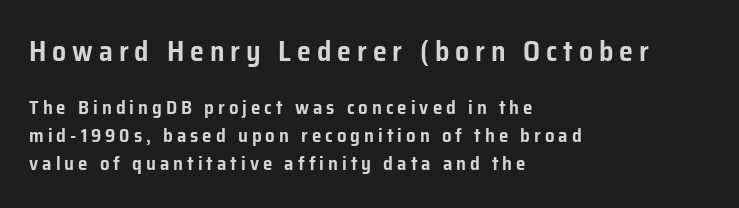
Q: Is the text italic (slanted)? A: No, it is upright.
Q: Is the typeface a serif or a sans-serif typeface? A: Sans-serif.
Q: Is the text underlined? A: No.
Q: How is the paragraph aligned? A: Left-aligned.
Q: Is the spacing between letters normal or unusually wide? A: Unusually wide.
Q: Is the spacing between lines tight, normal or loose? A: Normal.
Q: Which block of text is set in a larger size, the first (top) or the second (bottom)? A: The first (top) one.
Q: Width (condensed, normal, or wide)? A: Normal.
Q: Stroke contrast? A: Low.
Q: x-height? A: Medium.
Q: Monospaced? A: No.
